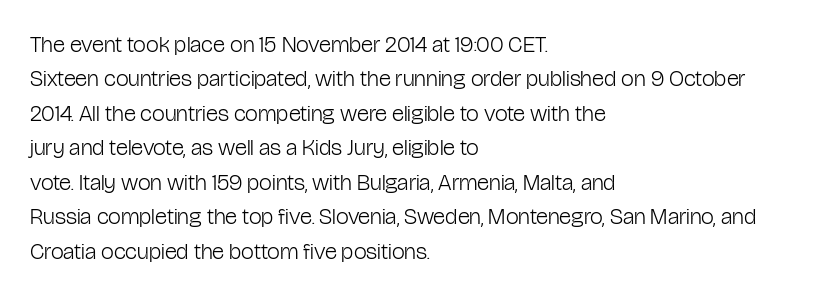
Q: Is the text bold? A: No.
Q: Is the text italic (slanted)? A: No, it is upright.
Q: Is the text underlined? A: No.
Q: How is the paragraph aligned? A: Left-aligned.
Q: Is the spacing between letters normal or unusually wide? A: Normal.
Q: Is the spacing between lines tight, normal or loose? A: Normal.
